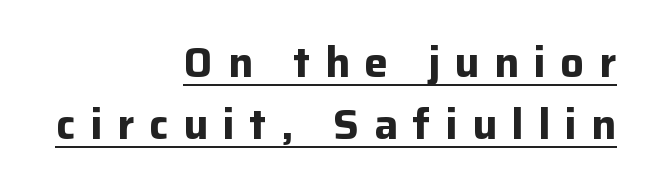
The letters advance in unequal steps, a hallmark of proportional type. Line spacing here is normal. This is roman type, the default non-slanted kind. How are the letters spaced? Widely, with obvious added tracking. Typographically, this falls in the sans-serif category. This rendering features underlined lettering.
